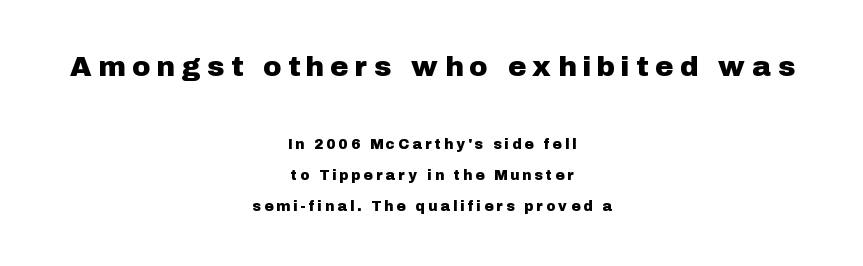
Q: Is the text italic (slanted)? A: No, it is upright.
Q: Is the typeface a serif or a sans-serif typeface? A: Sans-serif.
Q: Is the text underlined? A: No.
Q: How is the paragraph aligned? A: Centered.
Q: Is the spacing between letters normal or unusually wide? A: Unusually wide.
Q: Is the spacing between lines tight, normal or loose? A: Loose.
Q: Which block of text is set in a larger size, the first (top) or the second (bottom)? A: The first (top) one.
Q: Width (condensed, normal, or wide)? A: Normal.
Q: Stroke contrast? A: Low.
Q: x-height? A: Medium.
Q: Monospaced? A: No.
